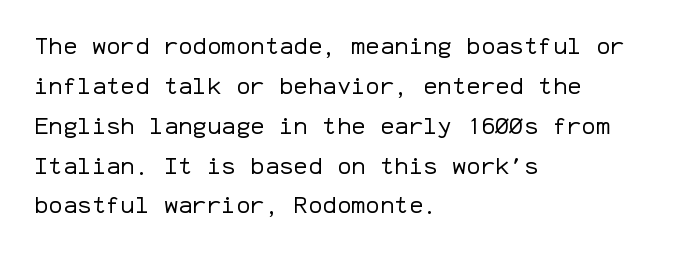
The image shows 24 px text type, upright; set left-aligned, normal line spacing (1.66x), normal letter spacing, not underlined.
